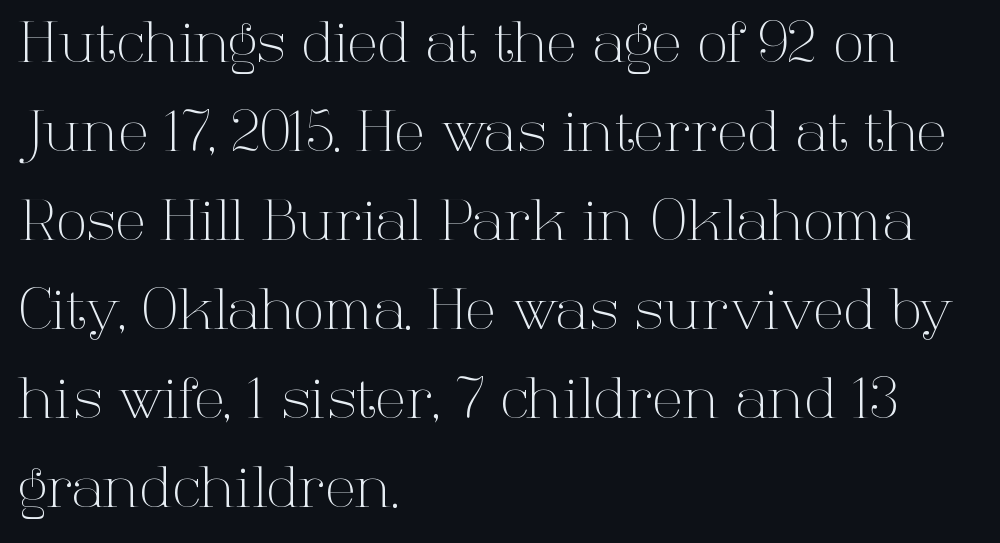
The image shows 56 px light serif type, upright; set left-aligned, normal line spacing (1.59x), normal letter spacing, not underlined; high stroke contrast and a medium x-height.
